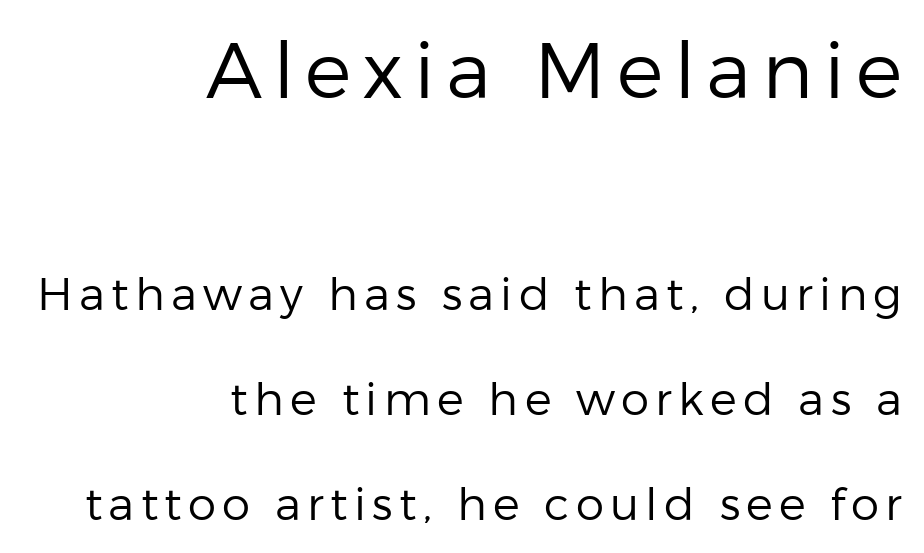
{"serif": "no", "italic": "no", "bold": "no", "weight": "regular", "width": "normal", "stroke_contrast": "low", "x_height": "medium", "monospaced": "no", "underline": "no", "align": "right", "line_spacing": "loose", "line_spacing_ratio": 2.33, "larger_block": "first", "size_ratio": 1.73, "glyph_px": 78}
